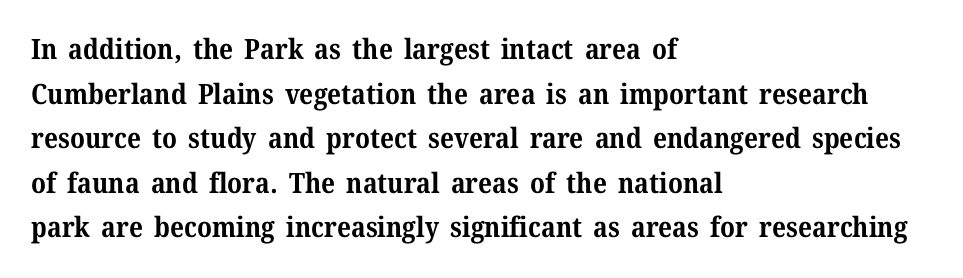
Q: Is the text bold? A: Yes.
Q: Is the text italic (slanted)? A: No, it is upright.
Q: Is the typeface a serif or a sans-serif typeface? A: Serif.
Q: Is the text underlined? A: No.
Q: How is the paragraph aligned? A: Left-aligned.
Q: Is the spacing between letters normal or unusually wide? A: Normal.
Q: Is the spacing between lines tight, normal or loose? A: Normal.
Q: Width (condensed, normal, or wide)? A: Normal.
Q: Stroke contrast? A: Medium.
Q: x-height? A: Medium.
Q: Monospaced? A: No.
